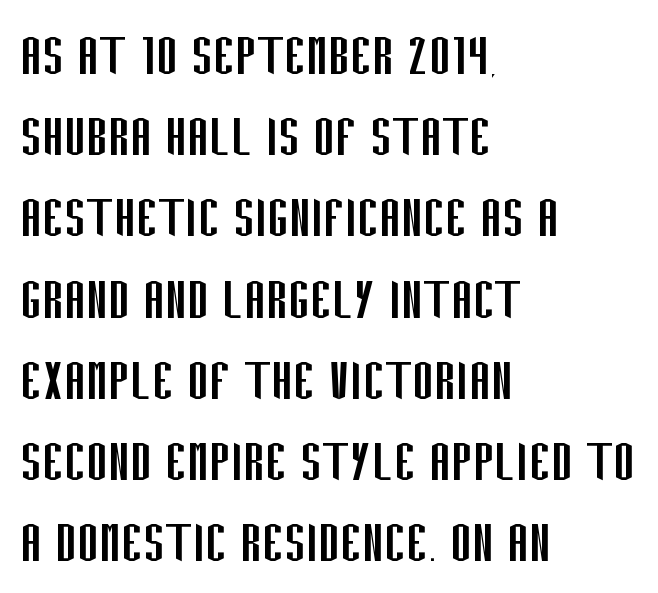
Q: Is the text bold? A: No.
Q: Is the text italic (slanted)? A: No, it is upright.
Q: Is the typeface a serif or a sans-serif typeface? A: Sans-serif.
Q: Is the text underlined? A: No.
Q: How is the paragraph aligned? A: Left-aligned.
Q: Is the spacing between letters normal or unusually wide? A: Normal.
Q: Is the spacing between lines tight, normal or loose? A: Normal.
Q: Width (condensed, normal, or wide)? A: Condensed.
Q: Stroke contrast? A: Low.
Q: x-height? A: Large.
Q: Monospaced? A: No.
